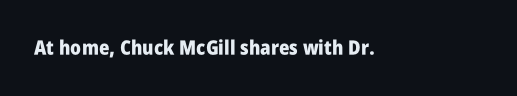
The rendering keeps characters at their native spacing. Underlining? Definitely not there. Nope, not italic — everything's standing straight. Set as a true bold cut, around the 700 mark.
